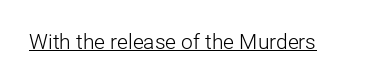
Italic: no, the glyphs are upright roman. You can see a thin bar hugging the bottom of the glyphs. Nothing heavy about these letters — not bold at all. Look at the tracking — it's just the regular setting, nothing added.
